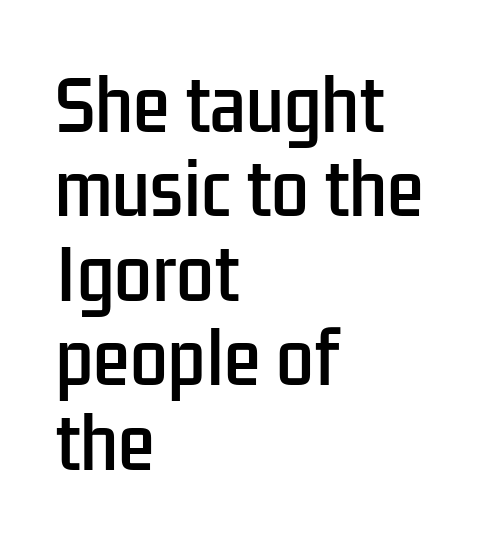
Q: Is the text italic (slanted)? A: No, it is upright.
Q: Is the typeface a serif or a sans-serif typeface? A: Sans-serif.
Q: Is the text underlined? A: No.
Q: How is the paragraph aligned? A: Left-aligned.
Q: Is the spacing between letters normal or unusually wide? A: Normal.
Q: Is the spacing between lines tight, normal or loose? A: Normal.
Q: Width (condensed, normal, or wide)? A: Condensed.
Q: Stroke contrast? A: Low.
Q: x-height? A: Medium.
Q: Monospaced? A: No.
